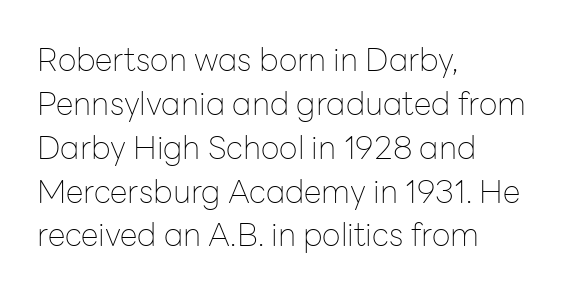
Are there feet on the stems? There aren't — it's a sans. This sample uses plain, unmodified letter spacing. The lettering holds an erect, upright posture throughout. Casual observation: everything's shoved over to the left.
